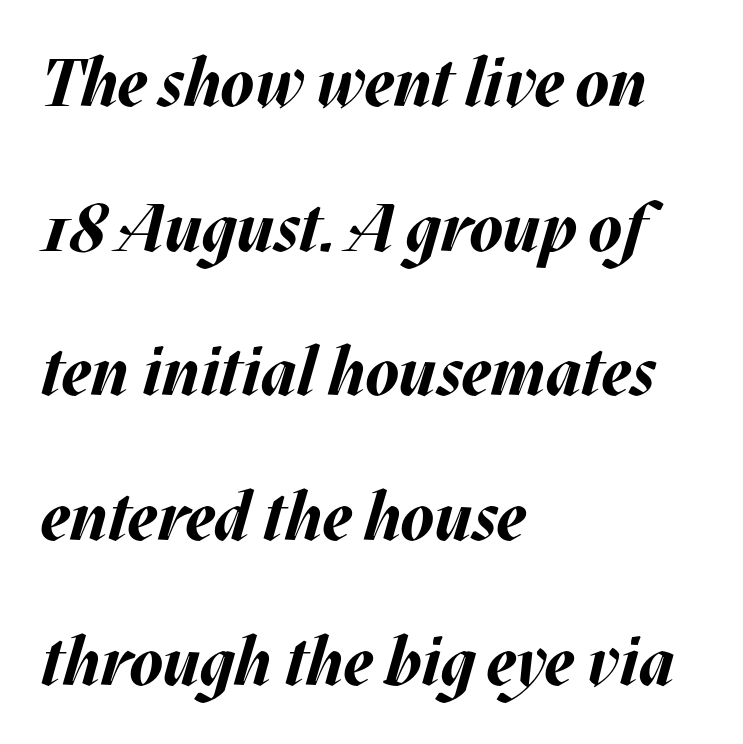
Emphasis-style slanted type is in use. The passage shown stacks its lines with a broad gap. In CSS terms this would be text-align: left. The letters advance in unequal steps, a hallmark of proportional type.
